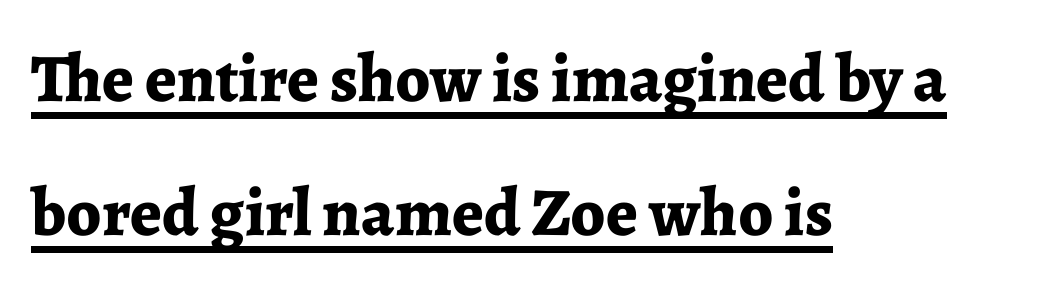
Q: Is the text bold? A: Yes.
Q: Is the text italic (slanted)? A: No, it is upright.
Q: Is the typeface a serif or a sans-serif typeface? A: Serif.
Q: Is the text underlined? A: Yes.
Q: How is the paragraph aligned? A: Left-aligned.
Q: Is the spacing between letters normal or unusually wide? A: Normal.
Q: Is the spacing between lines tight, normal or loose? A: Loose.
Q: Width (condensed, normal, or wide)? A: Normal.
Q: Stroke contrast? A: Low.
Q: x-height? A: Medium.
Q: Monospaced? A: No.
